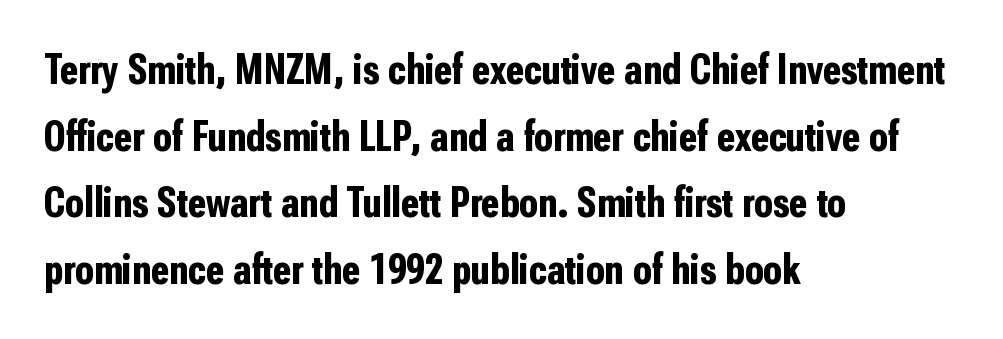
The image shows 43 px bold, condensed sans-serif type, upright; set left-aligned, normal line spacing (1.55x), normal letter spacing, not underlined; low stroke contrast and a medium x-height.
